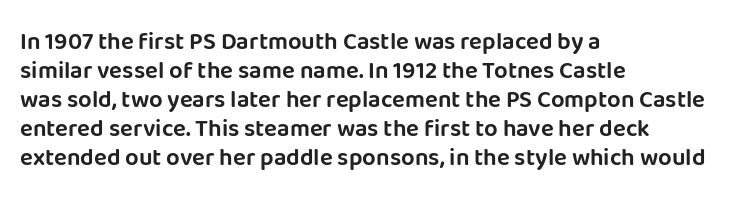
Q: Is the text italic (slanted)? A: No, it is upright.
Q: Is the text underlined? A: No.
Q: How is the paragraph aligned? A: Left-aligned.
Q: Is the spacing between letters normal or unusually wide? A: Normal.
